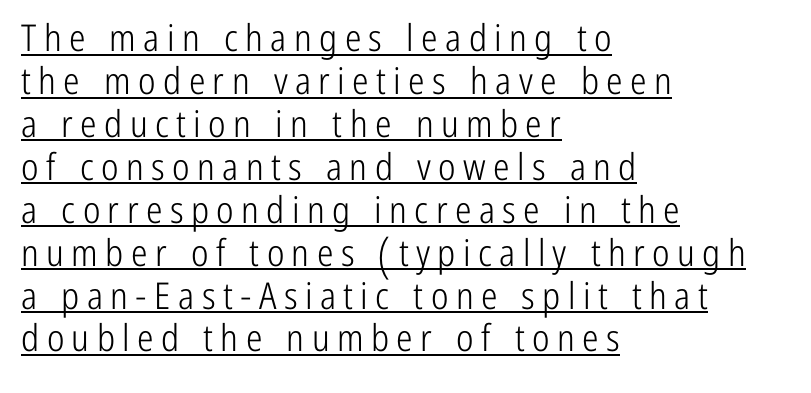
Observe the wide spacing: letters keep a clear distance from each other. The letters stand straight up with perfectly vertical stems. Horizontally, the lines are justified to the leading edge only. The font is comparable to plain body text, perhaps lighter.
